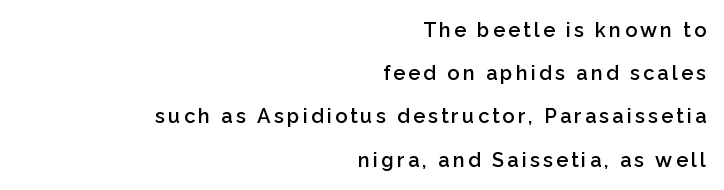
The image shows 20 px text type, upright; set right-aligned, loose line spacing (2.16x), not underlined.
